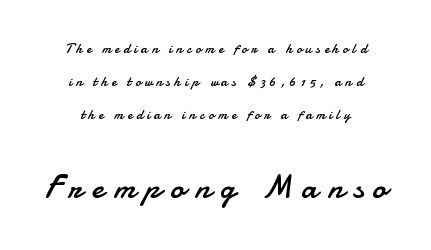
{"serif": "no", "bold": "no", "weight": "regular", "width": "normal", "stroke_contrast": "low", "x_height": "small", "monospaced": "no", "underline": "no", "align": "center", "line_spacing": "loose", "line_spacing_ratio": 2.34, "letter_spacing": "wide", "letter_spacing_em": 0.28, "larger_block": "second", "size_ratio": 2.43, "glyph_px": 34}
